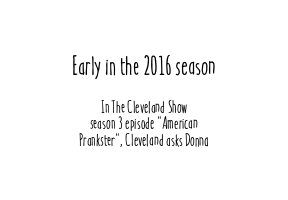
The image shows 26 px text type, upright; set centered, tight line spacing (0.99x), normal letter spacing, not underlined; the first (top) block is 1.53x larger.
